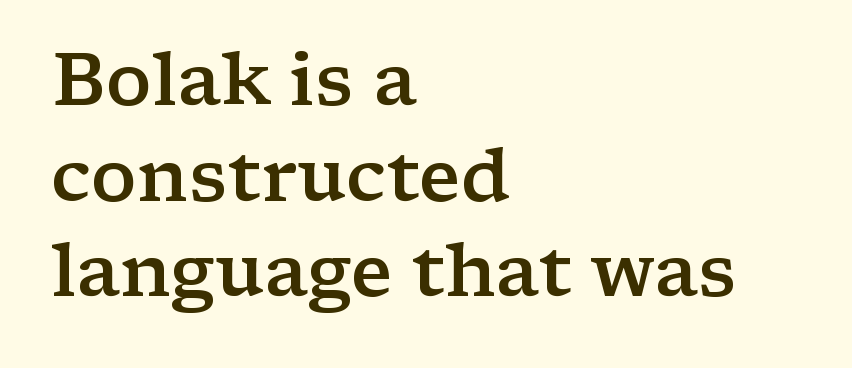
Regarding serifs, this sample has them. These lines stack with their left ends in a neat column. The specimen reads as upright at a glance. Check under the words: just untouched page. Slightly chunky letters — semibold, I'd say, not full bold. Inter-character spacing is left at the font's built-in metrics.
